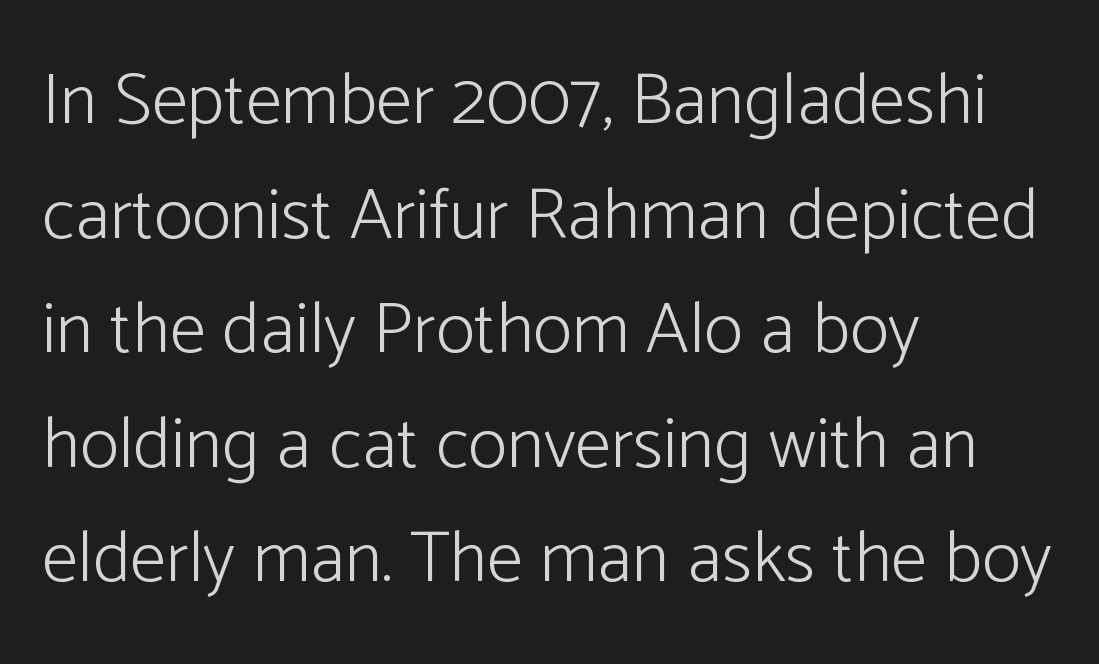
The image shows 73 px light sans-serif type, upright; set left-aligned, normal line spacing (1.57x), normal letter spacing, not underlined; low stroke contrast and a medium x-height.
